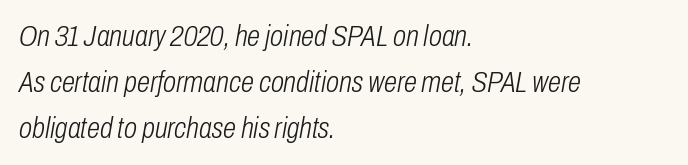
{"italic": "yes", "lean": "right", "slant_degrees": 10, "bold": "no", "weight": "light", "width": "condensed", "stroke_contrast": "low", "x_height": "medium", "monospaced": "no", "underline": "no", "align": "left", "line_spacing": "normal", "line_spacing_ratio": 1.54, "letter_spacing": "normal", "letter_spacing_em": 0.0, "glyph_px": 30}
